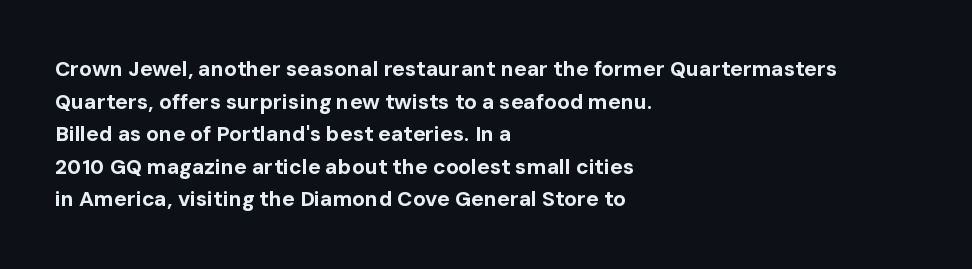
The rendering anchors every line to the left-hand side. In terms of posture, this sample is upright. This sample uses plain, unmodified letter spacing. The gap between lines stays unmarked.
